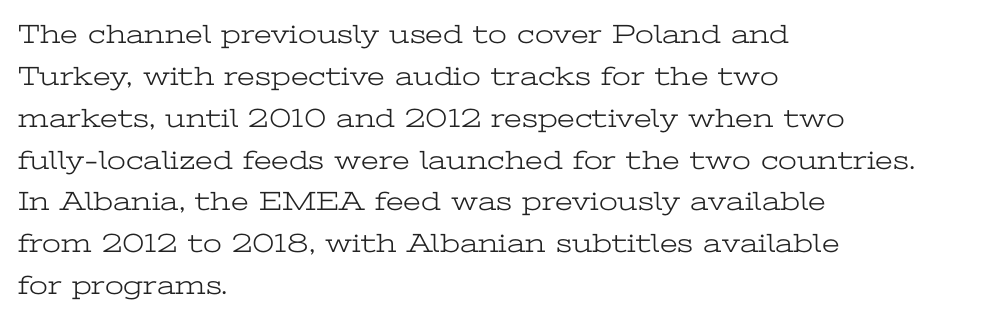
{"italic": "no", "bold": "no", "underline": "no", "align": "left", "line_spacing": "normal", "line_spacing_ratio": 1.55, "letter_spacing": "normal", "letter_spacing_em": 0.0, "glyph_px": 27}
